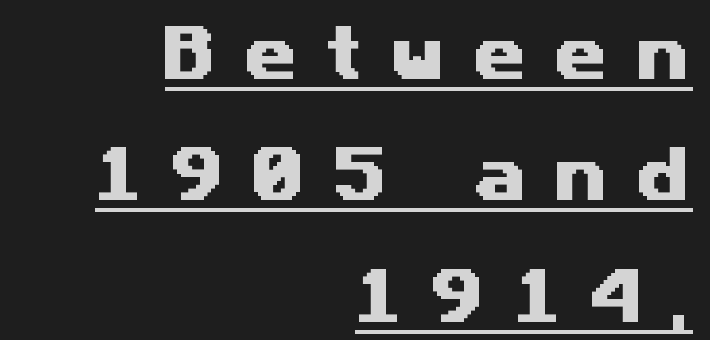
Line endings align vertically; line beginnings do not. The glyphs in this specimen are sans serif. Looks like regular typesetting: each glyph gets only the width it needs. Does the leading feel generous? Absolutely, it's lavish. There is plenty of visible air inserted between adjacent glyphs.
